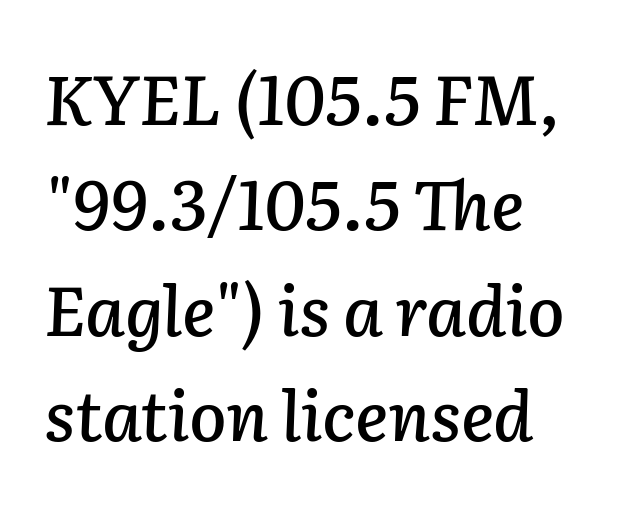
The image shows 68 px text type, italic (leaning right); set left-aligned, normal line spacing (1.55x), normal letter spacing, not underlined; low stroke contrast and a medium x-height.
